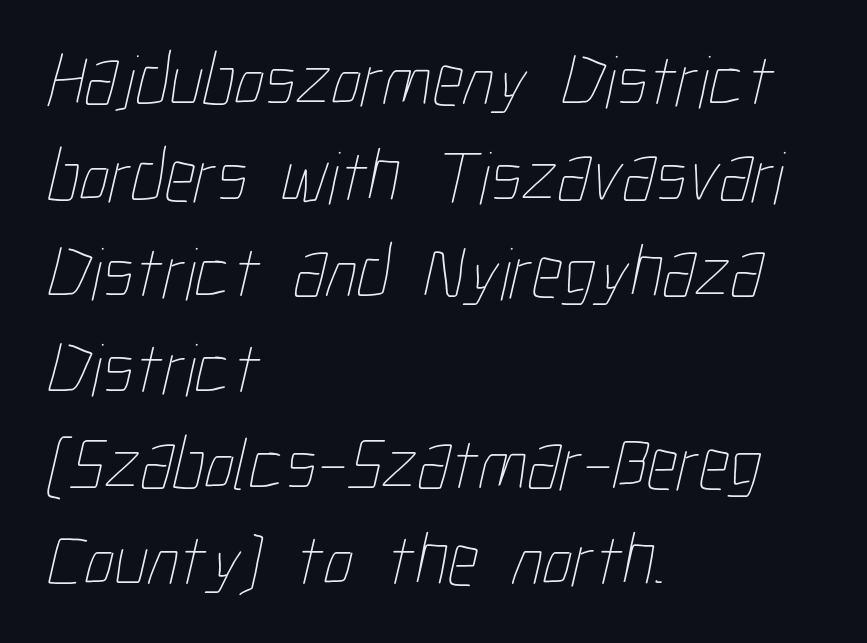
The image shows 75 px thin, condensed type; set left-aligned, normal line spacing (1.28x), normal letter spacing, not underlined; low stroke contrast and a medium x-height.
